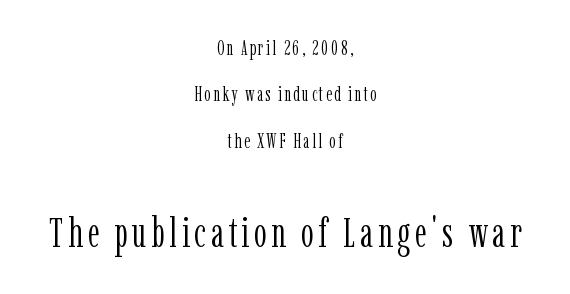
{"serif": "yes", "italic": "no", "bold": "no", "weight": "light", "width": "condensed", "stroke_contrast": "low", "x_height": "medium", "monospaced": "no", "underline": "no", "align": "center", "line_spacing": "loose", "line_spacing_ratio": 2.32, "larger_block": "second", "size_ratio": 2.05, "glyph_px": 41}
